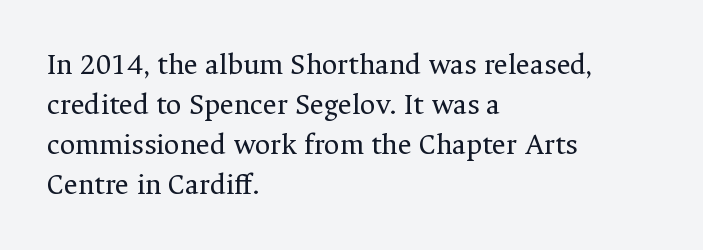
The letters carry serifs — small finishing strokes at the ends of their stems. These lines were composed using upright roman letters. These lines keep a tight, regular rhythm from letter to letter. The compositor pushed each line to the left boundary.
